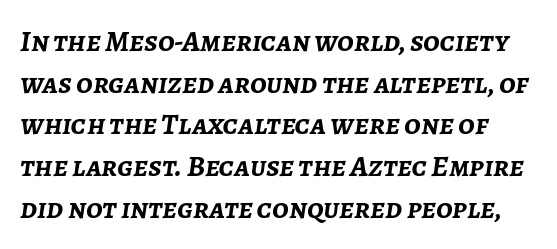
The image shows 30 px semibold type, italic (leaning right); set normal line spacing (1.39x), normal letter spacing, not underlined; low stroke contrast and a medium x-height.
